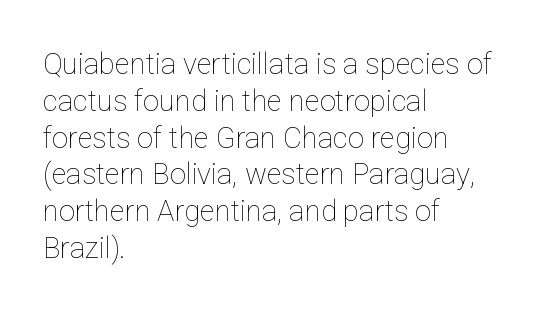
{"italic": "no", "bold": "no", "weight": "thin", "width": "normal", "stroke_contrast": "low", "x_height": "medium", "monospaced": "no", "underline": "no", "align": "left", "line_spacing": "normal", "line_spacing_ratio": 1.27, "letter_spacing": "normal", "letter_spacing_em": 0.0, "glyph_px": 29}
